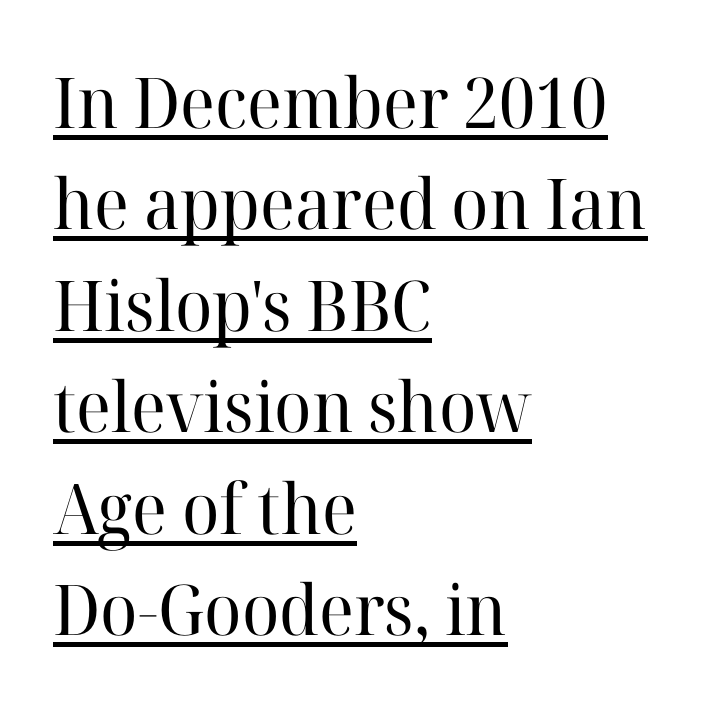
{"serif": "yes", "italic": "no", "bold": "no", "weight": "regular", "width": "normal", "stroke_contrast": "high", "x_height": "medium", "monospaced": "no", "underline": "yes", "align": "left", "line_spacing": "normal", "line_spacing_ratio": 1.45, "letter_spacing": "normal", "letter_spacing_em": 0.0, "glyph_px": 70}
